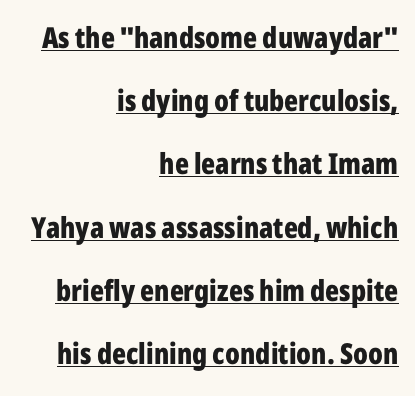
Q: Is the text bold? A: Yes.
Q: Is the text italic (slanted)? A: No, it is upright.
Q: Is the typeface a serif or a sans-serif typeface? A: Sans-serif.
Q: Is the text underlined? A: Yes.
Q: How is the paragraph aligned? A: Right-aligned.
Q: Is the spacing between letters normal or unusually wide? A: Normal.
Q: Is the spacing between lines tight, normal or loose? A: Loose.
Q: Width (condensed, normal, or wide)? A: Condensed.
Q: Stroke contrast? A: Low.
Q: x-height? A: Medium.
Q: Monospaced? A: No.
